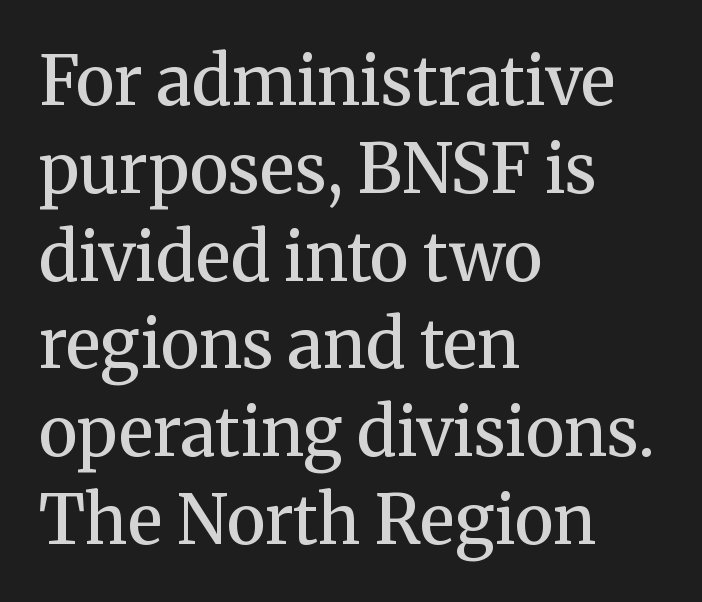
The image shows 67 px semibold serif type, upright; set left-aligned, normal line spacing (1.31x), normal letter spacing, not underlined; medium stroke contrast and a medium x-height.
